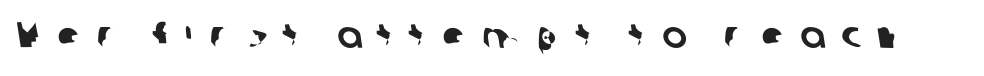
The image shows 37 px sans-serif type; set unusually wide letter spacing (+0.44 em), not underlined; low stroke contrast and a medium x-height.
